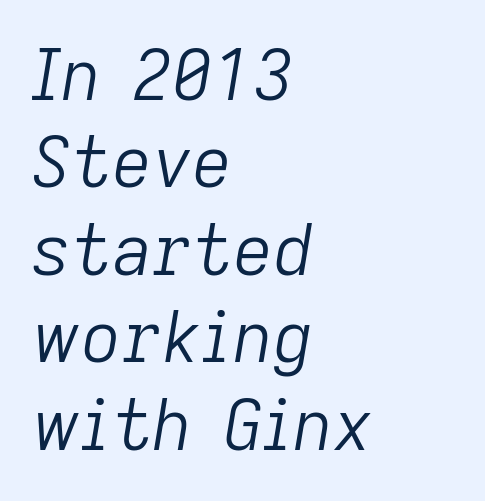
The image shows 70 px light type, italic (leaning right); set left-aligned, normal line spacing (1.25x), normal letter spacing, not underlined; low stroke contrast and a medium x-height.
